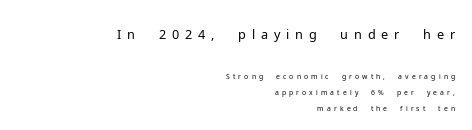
A student would notice the top passage is typeset larger than what follows. Letters rest on an invisible, unmarked baseline. The lines are packed closely together with very little leading. On a weight scale, this lands at 450 or below. The face used here is rendered with a markedly widened letterfit.
